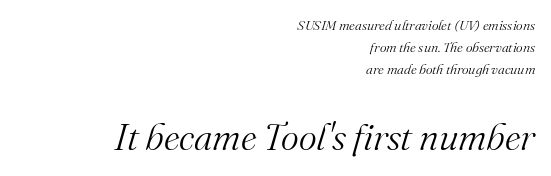
{"serif": "yes", "italic": "yes", "lean": "right", "slant_degrees": 16, "bold": "no", "weight": "light", "width": "normal", "stroke_contrast": "medium", "x_height": "small", "monospaced": "no", "underline": "no", "align": "right", "line_spacing": "normal", "line_spacing_ratio": 1.56, "letter_spacing": "normal", "letter_spacing_em": 0.0, "larger_block": "second", "size_ratio": 2.71, "glyph_px": 38}
